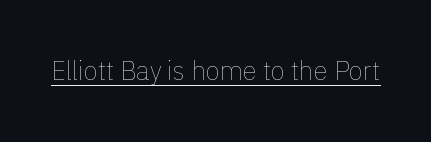
Q: Is the text bold? A: No.
Q: Is the text italic (slanted)? A: No, it is upright.
Q: Is the text underlined? A: Yes.
Q: Is the spacing between letters normal or unusually wide? A: Normal.
